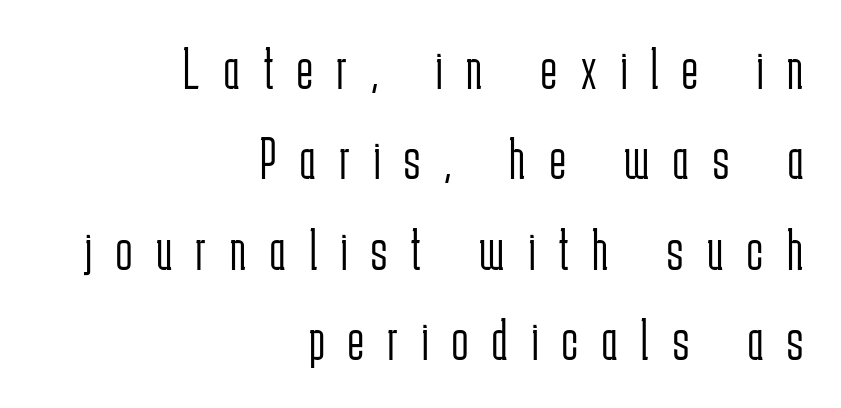
The image shows 59 px light, condensed sans-serif type, upright; set right-aligned, normal line spacing (1.53x), unusually wide letter spacing (+0.41 em), not underlined; low stroke contrast and a medium x-height.
